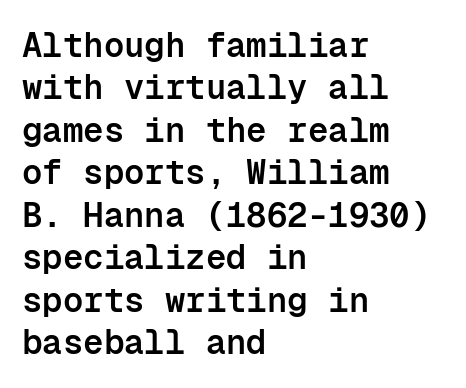
Just letters on the line, the space beneath them empty. Looks like terminal output: every glyph gets an equal slot. Nope, no serifs anywhere on these letters. In terms of letterspacing, this is plain default setting. This is roman type, the default non-slanted kind.
